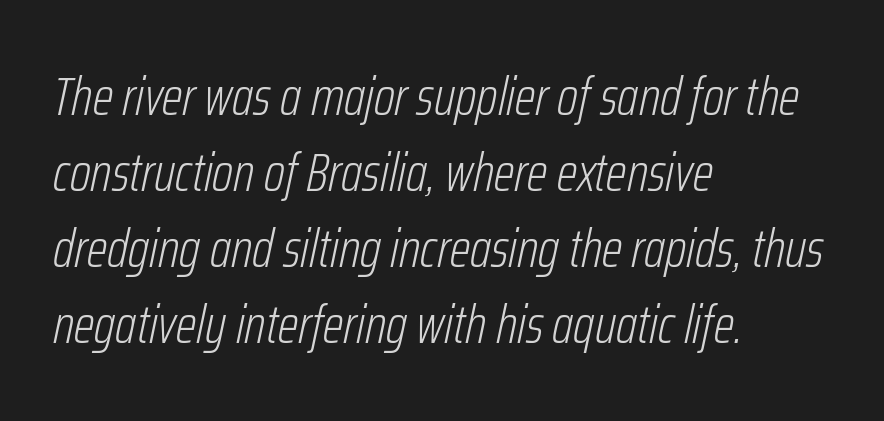
Q: Is the text bold? A: No.
Q: Is the text italic (slanted)? A: Yes, it leans right by about 12 degrees.
Q: Is the text underlined? A: No.
Q: How is the paragraph aligned? A: Left-aligned.
Q: Is the spacing between letters normal or unusually wide? A: Normal.
Q: Is the spacing between lines tight, normal or loose? A: Normal.
Q: Width (condensed, normal, or wide)? A: Condensed.
Q: Stroke contrast? A: Low.
Q: x-height? A: Medium.
Q: Monospaced? A: No.
